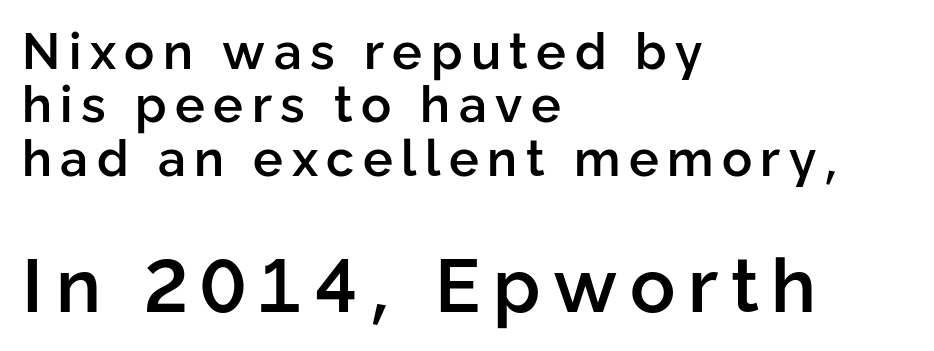
Decoration check: the copy has no underline. The second block has been scaled up relative to the first. To sum up the face: it is a sans, with no serifs. The lines in this sample share a left origin and differ only in where they stop. The line-height multiplier appears low, near solid setting. Designer's note — italics off, roman on.
